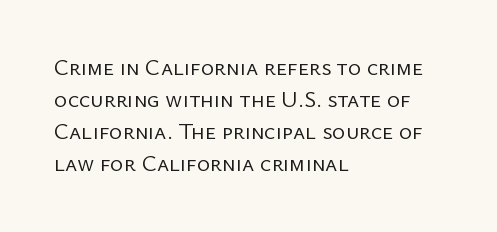
Caption: standard tracking, unaltered. Does the leading feel generous? No, just average. The lines are quadded left. Check the space under the baseline: it is left empty.
